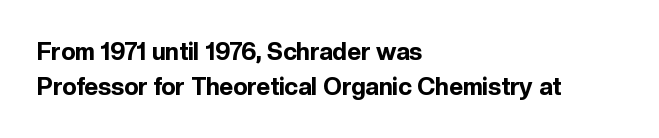
Q: Is the text bold? A: Yes.
Q: Is the text italic (slanted)? A: No, it is upright.
Q: Is the text underlined? A: No.
Q: How is the paragraph aligned? A: Left-aligned.
Q: Is the spacing between letters normal or unusually wide? A: Normal.
Q: Is the spacing between lines tight, normal or loose? A: Normal.
